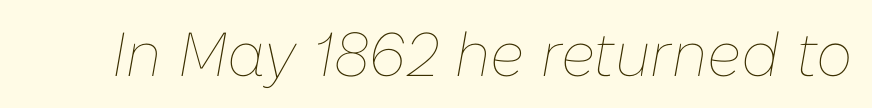
The image shows 62 px thin type, italic (leaning right); set normal letter spacing, not underlined; low stroke contrast and a medium x-height.
